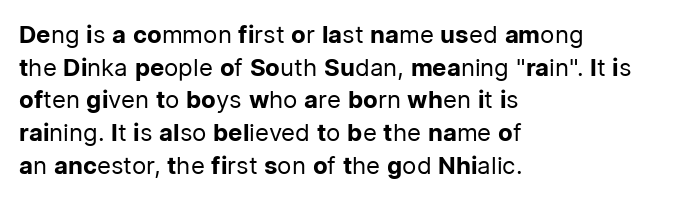
Plain, unruled lines of type. Ordinary non-slanted type is in use. Does extra space separate the letters? No, they use regular spacing. This is not heavy type; no bold has been used. These lines sit exactly where default settings would place them. Reading down the block, your eye returns to a fixed left position each line.
